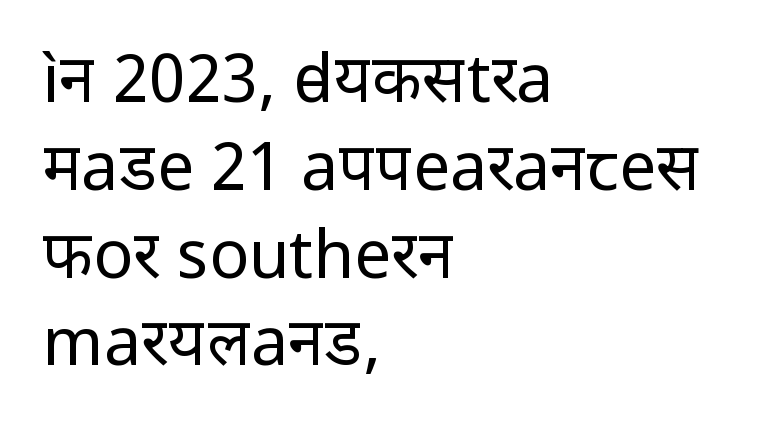
{"serif": "no", "italic": "no", "bold": "no", "weight": "regular", "width": "normal", "stroke_contrast": "low", "x_height": "medium", "monospaced": "no", "underline": "no", "align": "left", "line_spacing": "normal", "line_spacing_ratio": 1.33, "letter_spacing": "normal", "letter_spacing_em": 0.0, "glyph_px": 66}
